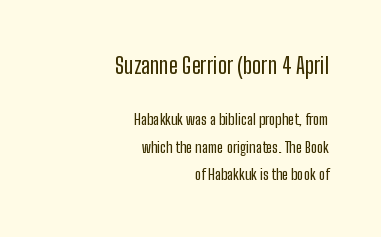
{"italic": "no", "underline": "no", "align": "right", "line_spacing_ratio": 1.84, "letter_spacing": "normal", "letter_spacing_em": 0.0, "larger_block": "first", "size_ratio": 1.47, "glyph_px": 22}
